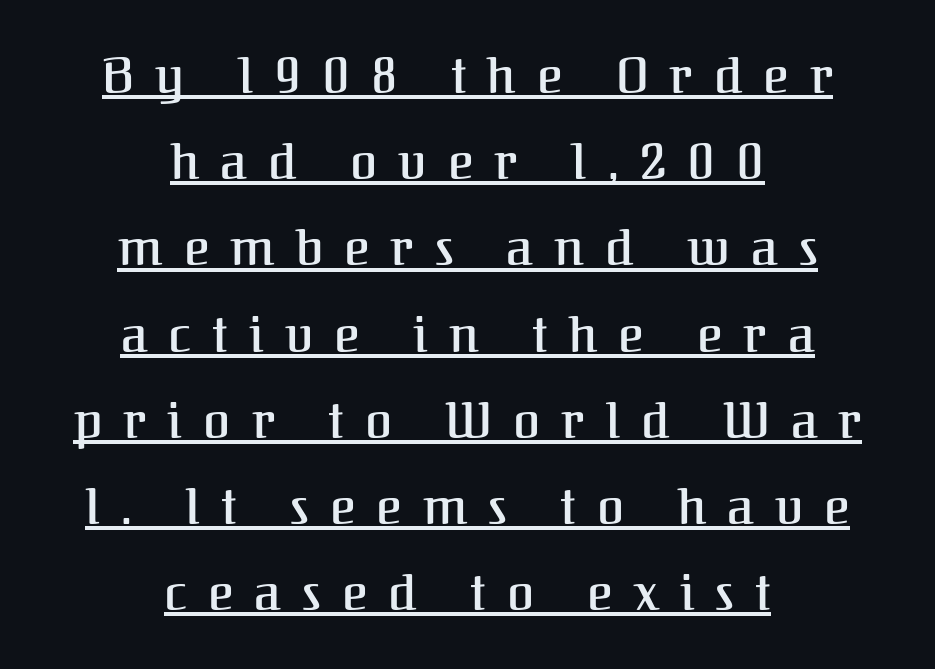
The passage shown has open, widely tracked lettering throughout. Is this a fixed-width face? No — the glyphs have proportional, varying widths. Stroke terminals: seriffed. The typesetter has applied underlining to the passage shown. A student would call this center alignment; a typographer would say set centered.
